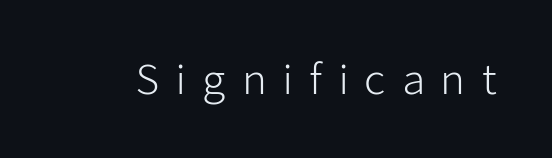
You could not count columns in this text — the font is proportionally spaced. Glance below the letters and you will spot only blank space. Are there feet on the stems? There aren't — it's a sans. The tracking reads as deliberately expanded to a designer's eye. Vertical strokes here are truly vertical.
